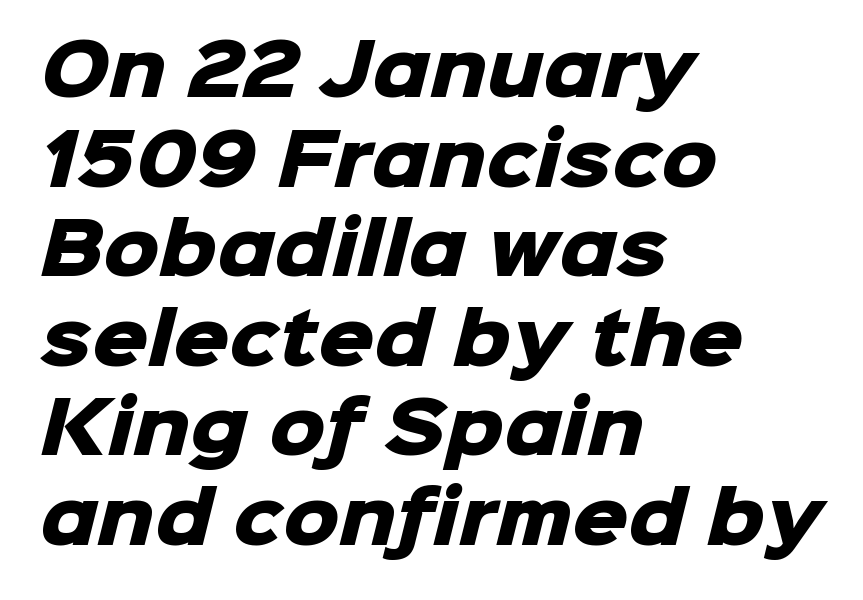
The image shows 70 px heavy sans-serif type; set left-aligned, normal line spacing (1.28x), normal letter spacing, not underlined; low stroke contrast and a medium x-height.
